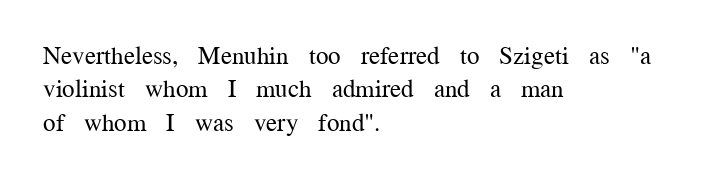
The image shows 25 px text type, upright; set left-aligned, normal line spacing (1.34x), normal letter spacing, not underlined.
